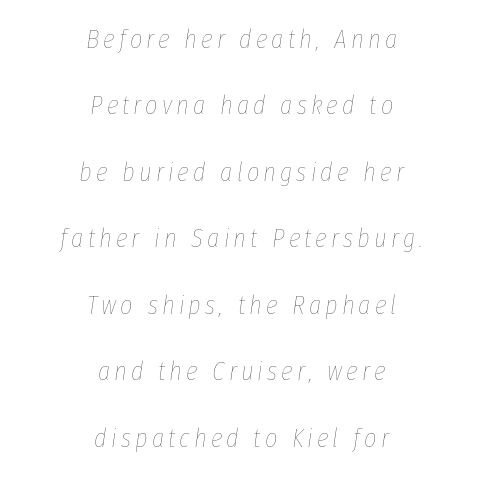
{"italic": "yes", "lean": "right", "slant_degrees": 8, "bold": "no", "underline": "no", "align": "center", "line_spacing": "loose", "line_spacing_ratio": 2.46, "glyph_px": 27}
